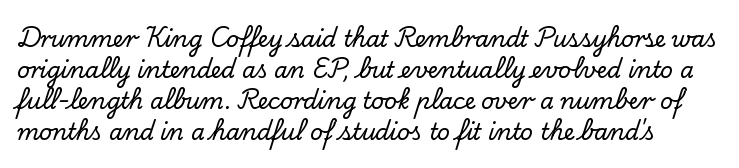
{"underline": "no", "line_spacing": "normal", "line_spacing_ratio": 1.41, "letter_spacing": "normal", "letter_spacing_em": 0.0, "glyph_px": 22}
